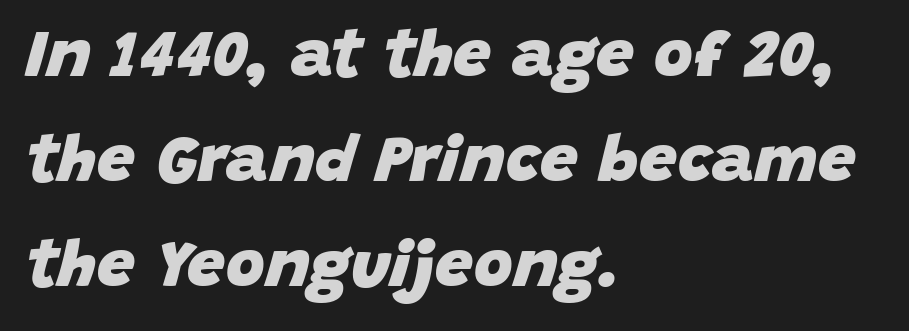
Q: Is the text bold? A: Yes.
Q: Is the text italic (slanted)? A: Yes, it leans right by about 15 degrees.
Q: Is the text underlined? A: No.
Q: How is the paragraph aligned? A: Left-aligned.
Q: Is the spacing between letters normal or unusually wide? A: Normal.
Q: Is the spacing between lines tight, normal or loose? A: Normal.
Q: Width (condensed, normal, or wide)? A: Normal.
Q: Stroke contrast? A: Low.
Q: x-height? A: Large.
Q: Monospaced? A: No.
